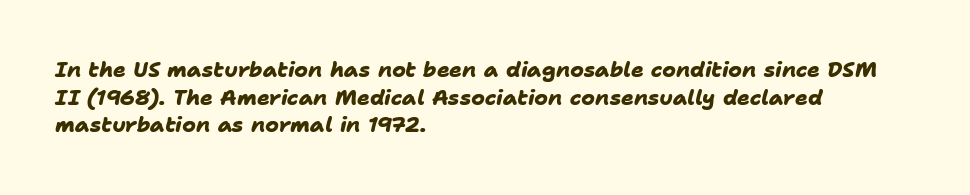
Notice how the passage keeps a crisp vertical edge on the left only. The space between consecutive lines is moderate. Pretty heavy lettering here — definitely bold. Spacing between characters is what you'd get straight out of the box. Beneath every word, the page is bare.
